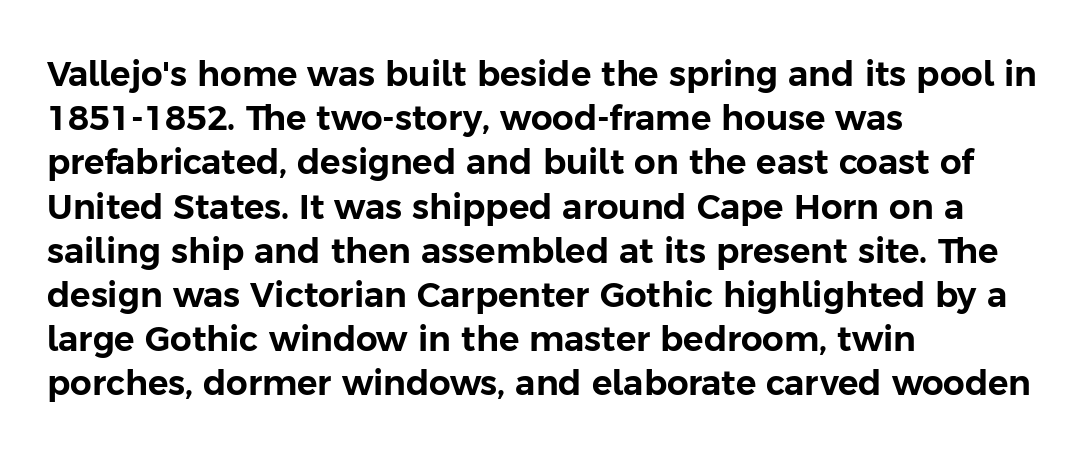
The passage shown is typeset with a sans-serif family. The rendering anchors every line to the left-hand side. Just letters on the line, the space beneath them empty. If you measured baseline to baseline, you'd find a middling distance. Is this a fixed-width face? No — the glyphs have proportional, varying widths. Every character sits straight up, as roman type does.
